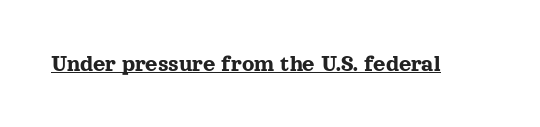
{"italic": "no", "underline": "yes", "letter_spacing": "normal", "letter_spacing_em": 0.0, "glyph_px": 24}
